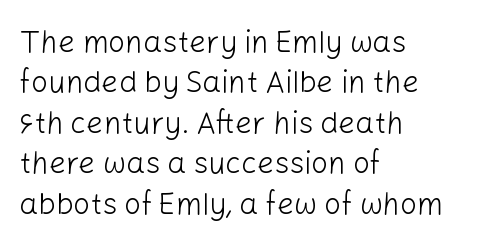
{"serif": "no", "italic": "no", "bold": "no", "weight": "light", "width": "normal", "stroke_contrast": "low", "x_height": "medium", "monospaced": "no", "underline": "no", "align": "left", "line_spacing": "normal", "line_spacing_ratio": 1.35, "letter_spacing": "normal", "letter_spacing_em": 0.0, "glyph_px": 30}
